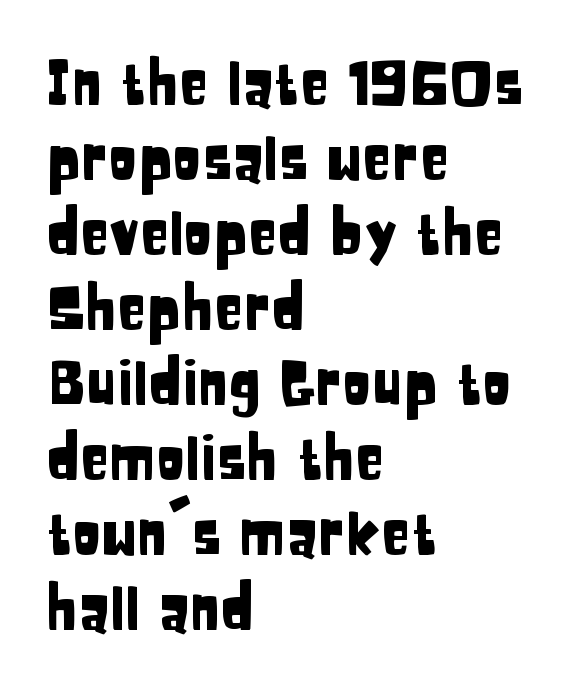
Q: Is the text italic (slanted)? A: No, it is upright.
Q: Is the typeface a serif or a sans-serif typeface? A: Sans-serif.
Q: Is the text underlined? A: No.
Q: How is the paragraph aligned? A: Left-aligned.
Q: Is the spacing between letters normal or unusually wide? A: Normal.
Q: Is the spacing between lines tight, normal or loose? A: Normal.
Q: Width (condensed, normal, or wide)? A: Condensed.
Q: Stroke contrast? A: Low.
Q: x-height? A: Large.
Q: Monospaced? A: No.
